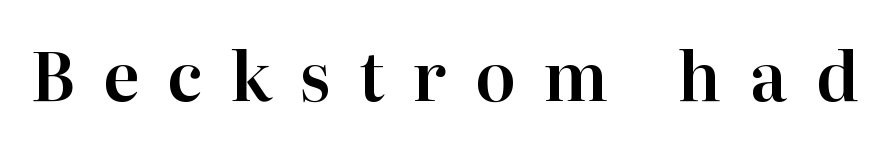
Is the letter spacing exaggerated? Yes — the characters are pushed far apart. The letters carry serifs — small finishing strokes at the ends of their stems. Varying glyph widths throughout — classic text-font behaviour. The passage shown is not underscored anywhere.
